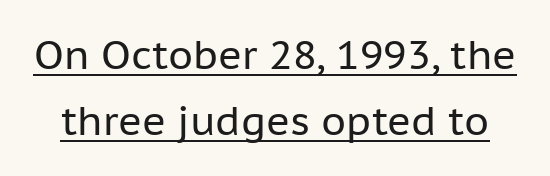
Q: Is the text bold? A: No.
Q: Is the text italic (slanted)? A: No, it is upright.
Q: Is the typeface a serif or a sans-serif typeface? A: Sans-serif.
Q: Is the text underlined? A: Yes.
Q: Is the spacing between letters normal or unusually wide? A: Normal.
Q: Is the spacing between lines tight, normal or loose? A: Normal.
Q: Width (condensed, normal, or wide)? A: Normal.
Q: Stroke contrast? A: Low.
Q: x-height? A: Medium.
Q: Monospaced? A: No.
